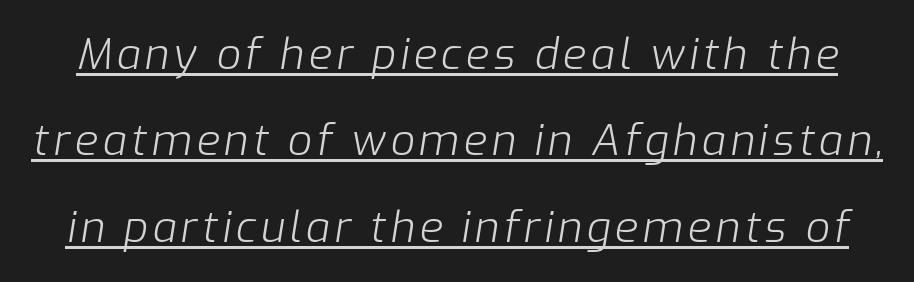
Q: Is the text bold? A: No.
Q: Is the text italic (slanted)? A: Yes, it leans right by about 9 degrees.
Q: Is the text underlined? A: Yes.
Q: Is the spacing between lines tight, normal or loose? A: Loose.
Q: Width (condensed, normal, or wide)? A: Normal.
Q: Stroke contrast? A: Low.
Q: x-height? A: Medium.
Q: Monospaced? A: No.
